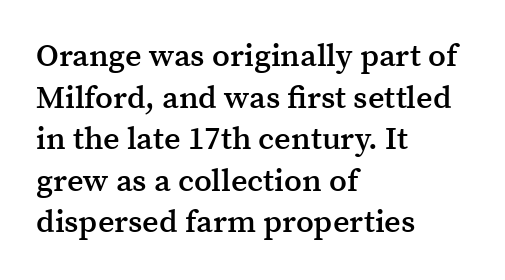
{"serif": "yes", "italic": "no", "bold": "semi", "weight": "semibold", "width": "normal", "stroke_contrast": "medium", "x_height": "medium", "monospaced": "no", "underline": "no", "align": "left", "line_spacing": "normal", "line_spacing_ratio": 1.3, "letter_spacing": "normal", "letter_spacing_em": 0.0, "glyph_px": 32}
